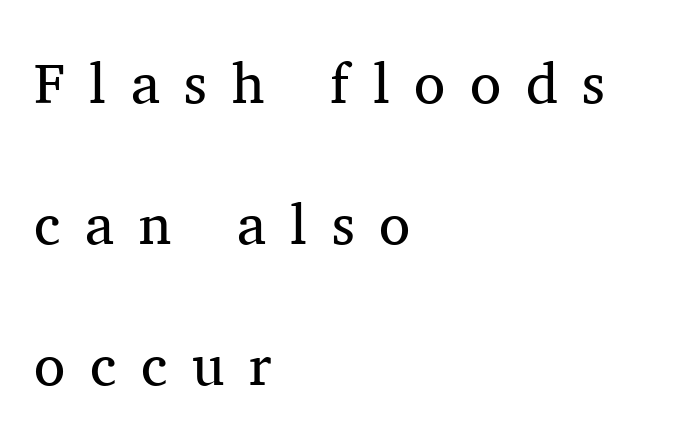
{"serif": "yes", "italic": "no", "bold": "no", "weight": "regular", "width": "normal", "stroke_contrast": "medium", "x_height": "medium", "monospaced": "no", "underline": "no", "align": "left", "line_spacing": "loose", "line_spacing_ratio": 2.47, "letter_spacing": "wide", "letter_spacing_em": 0.43, "glyph_px": 57}
